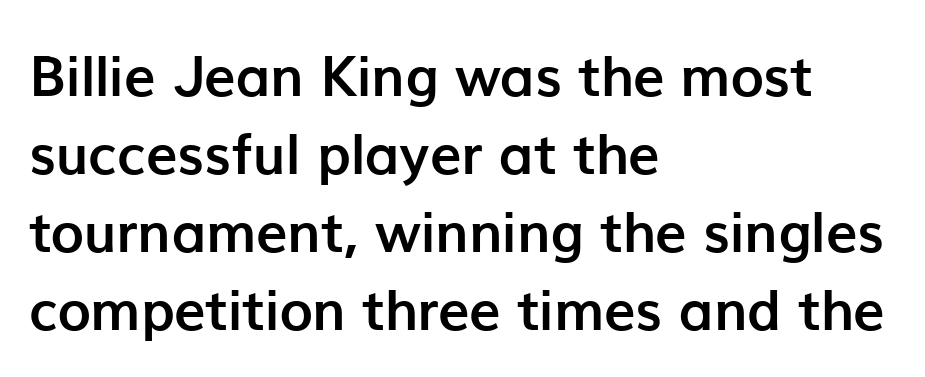
The image shows 56 px semibold sans-serif type, upright; set left-aligned, normal line spacing (1.39x), normal letter spacing, not underlined; low stroke contrast and a medium x-height.
